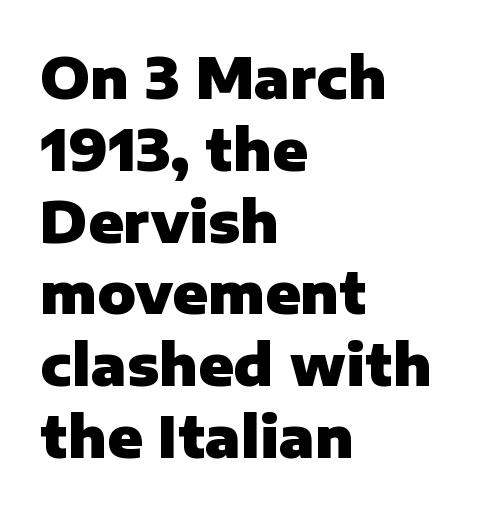
Q: Is the text bold? A: Yes.
Q: Is the text italic (slanted)? A: No, it is upright.
Q: Is the typeface a serif or a sans-serif typeface? A: Sans-serif.
Q: Is the text underlined? A: No.
Q: How is the paragraph aligned? A: Left-aligned.
Q: Is the spacing between letters normal or unusually wide? A: Normal.
Q: Is the spacing between lines tight, normal or loose? A: Normal.
Q: Width (condensed, normal, or wide)? A: Normal.
Q: Stroke contrast? A: Low.
Q: x-height? A: Medium.
Q: Monospaced? A: No.
